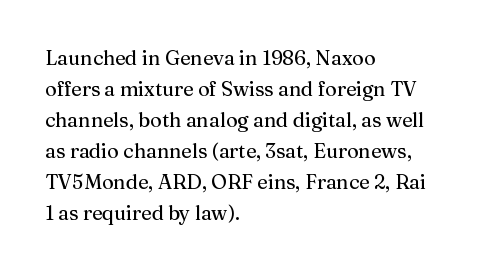
Q: Is the text italic (slanted)? A: No, it is upright.
Q: Is the text underlined? A: No.
Q: How is the paragraph aligned? A: Left-aligned.
Q: Is the spacing between letters normal or unusually wide? A: Normal.
Q: Is the spacing between lines tight, normal or loose? A: Normal.
